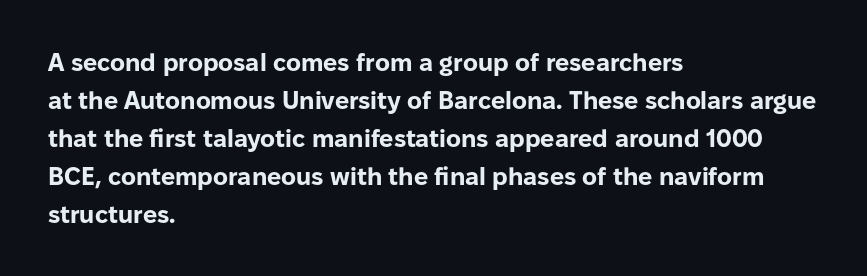
Leftover space on each line is placed entirely after the last word. Normally led — the rows are evenly, conventionally spaced. Type without underlining. Here the glyphs are tracked normally, forming tight word shapes.
